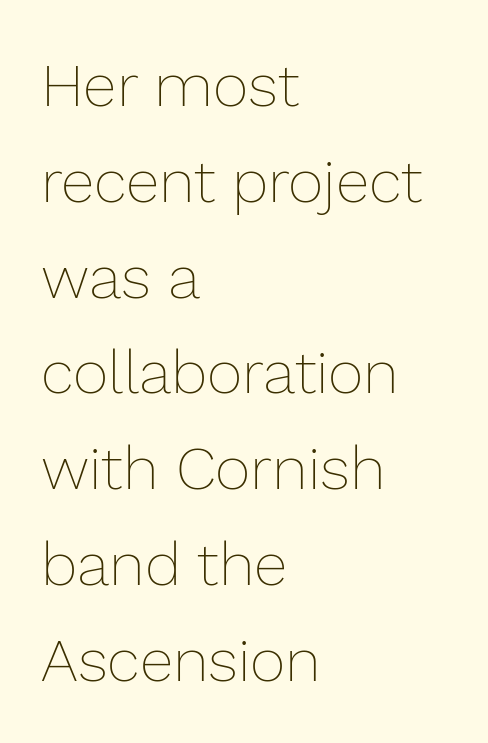
A clean baseline with only descenders dipping below it. Ink coverage per letter is moderate at most. Posture: straight, roman, zero tilt. These lines keep a tight, regular rhythm from letter to letter. Notice how the passage keeps a crisp vertical edge on the left only. Here the designer chose a conventional face with non-uniform glyph widths.
